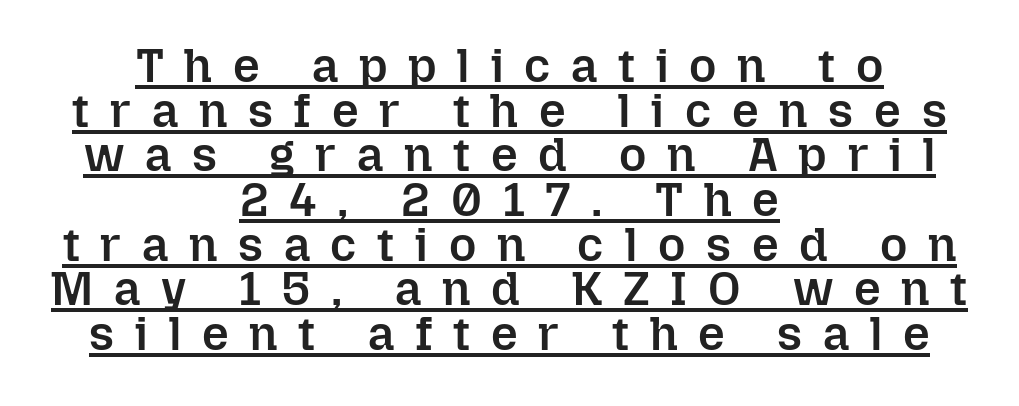
The image shows 47 px semibold type, upright; set centered, tight line spacing (0.95x), unusually wide letter spacing (+0.44 em), underlined; low stroke contrast and a medium x-height.
